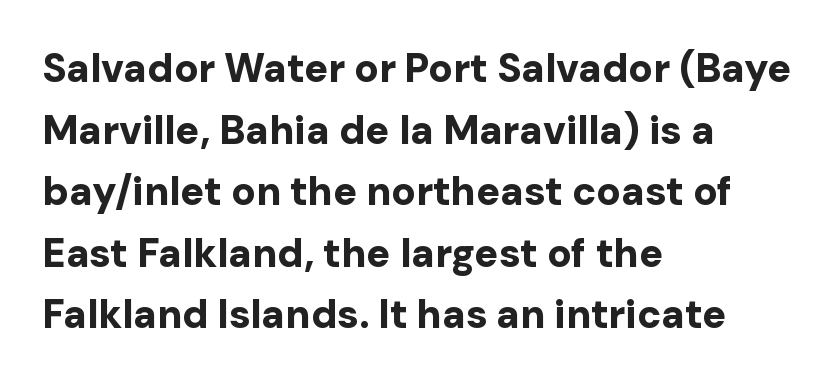
Q: Is the text bold? A: Yes.
Q: Is the text italic (slanted)? A: No, it is upright.
Q: Is the typeface a serif or a sans-serif typeface? A: Sans-serif.
Q: Is the text underlined? A: No.
Q: How is the paragraph aligned? A: Left-aligned.
Q: Is the spacing between letters normal or unusually wide? A: Normal.
Q: Is the spacing between lines tight, normal or loose? A: Normal.
Q: Width (condensed, normal, or wide)? A: Normal.
Q: Stroke contrast? A: Low.
Q: x-height? A: Medium.
Q: Monospaced? A: No.
